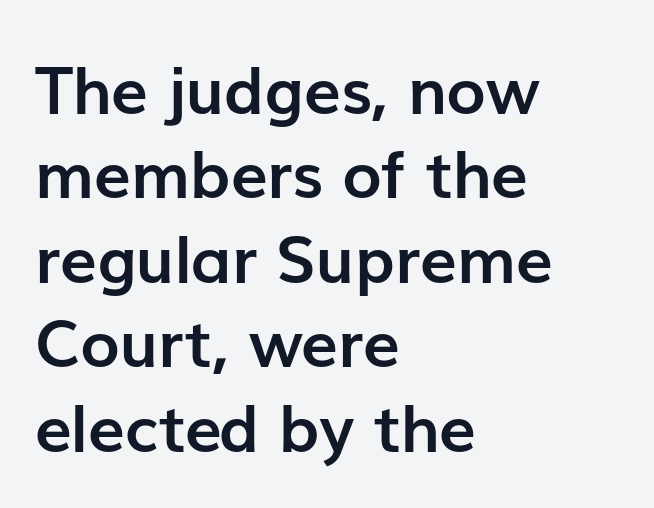
Short note: letters normally spaced. Rendered with straight, roman letterforms. The text block is weighted toward the left margin, trailing off unevenly rightward. The rendering shows plain stroke endings on the letterforms — a sans-serif design. The space between consecutive lines is moderate.
